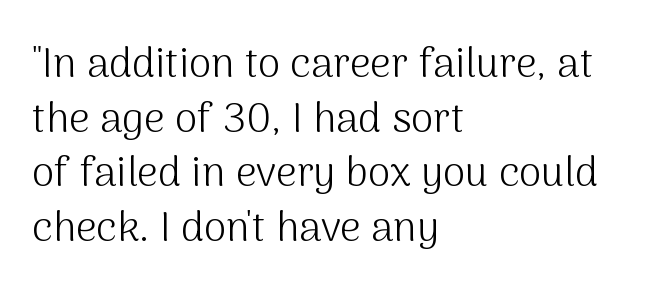
{"serif": "no", "italic": "no", "bold": "no", "weight": "light", "width": "normal", "stroke_contrast": "medium", "x_height": "medium", "monospaced": "no", "underline": "no", "align": "left", "line_spacing": "normal", "line_spacing_ratio": 1.33, "letter_spacing": "normal", "letter_spacing_em": 0.0, "glyph_px": 41}
